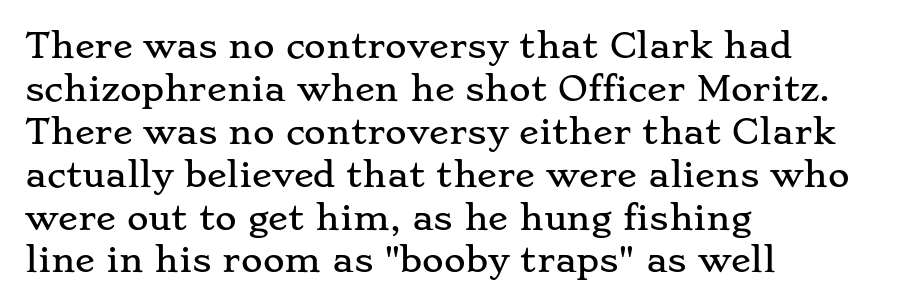
{"serif": "yes", "italic": "no", "width": "wide", "stroke_contrast": "low", "x_height": "small", "monospaced": "no", "underline": "no", "align": "left", "line_spacing": "normal", "line_spacing_ratio": 1.3, "letter_spacing": "normal", "letter_spacing_em": 0.0, "glyph_px": 33}
